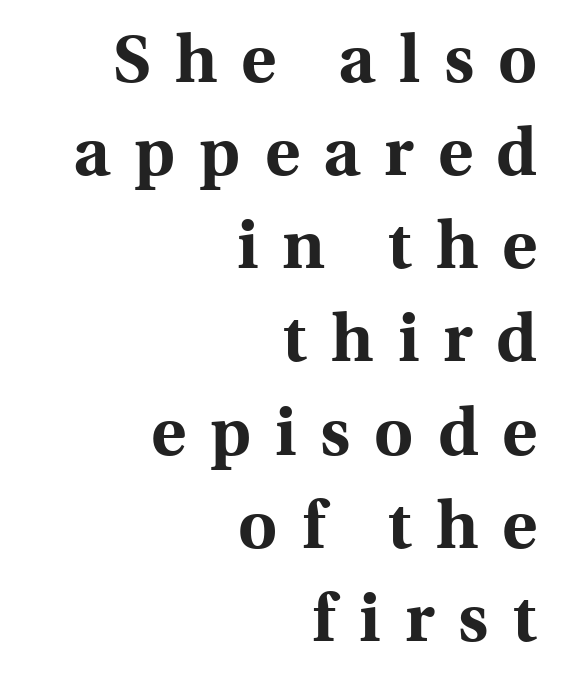
Q: Is the text bold? A: Yes.
Q: Is the text italic (slanted)? A: No, it is upright.
Q: Is the typeface a serif or a sans-serif typeface? A: Serif.
Q: Is the text underlined? A: No.
Q: How is the paragraph aligned? A: Right-aligned.
Q: Is the spacing between letters normal or unusually wide? A: Unusually wide.
Q: Is the spacing between lines tight, normal or loose? A: Normal.
Q: Width (condensed, normal, or wide)? A: Normal.
Q: x-height? A: Medium.
Q: Monospaced? A: No.
